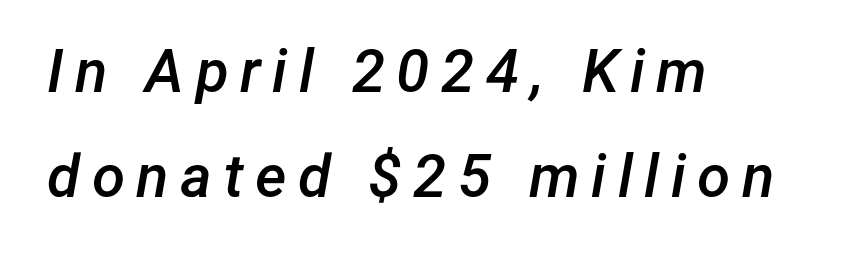
The image shows 60 px semibold type, italic (leaning right); set left-aligned, line spacing 1.75x, not underlined; low stroke contrast and a medium x-height.
